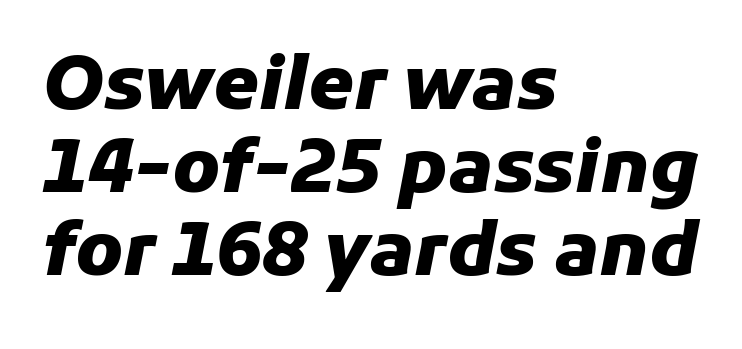
{"italic": "yes", "lean": "right", "slant_degrees": 11, "bold": "yes", "weight": "heavy", "width": "normal", "stroke_contrast": "low", "x_height": "medium", "monospaced": "no", "underline": "no", "align": "left", "line_spacing": "tight", "line_spacing_ratio": 1.14, "letter_spacing": "normal", "letter_spacing_em": 0.0, "glyph_px": 73}
